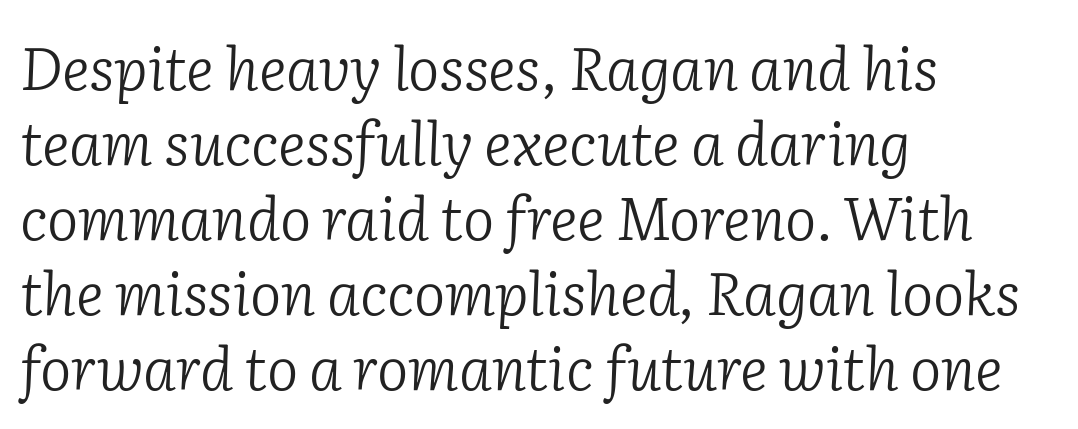
The image shows 59 px light serif type, italic (leaning right); set left-aligned, normal line spacing (1.27x), normal letter spacing, not underlined; low stroke contrast and a medium x-height.
